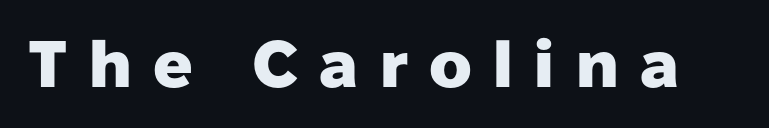
{"serif": "no", "italic": "no", "bold": "yes", "weight": "heavy", "width": "normal", "stroke_contrast": "low", "x_height": "medium", "monospaced": "no", "underline": "no", "letter_spacing": "wide", "letter_spacing_em": 0.33, "glyph_px": 65}
